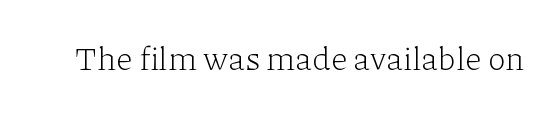
{"serif": "yes", "italic": "no", "bold": "no", "weight": "light", "width": "normal", "stroke_contrast": "low", "x_height": "medium", "monospaced": "no", "underline": "no", "letter_spacing": "normal", "letter_spacing_em": 0.0, "glyph_px": 33}
